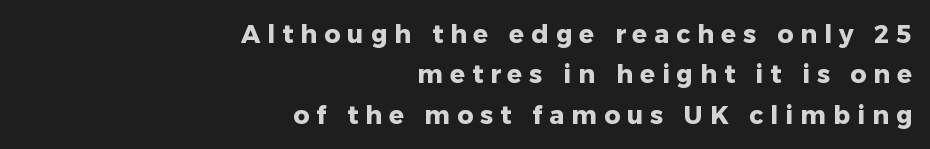
Style check: upright. Plain, unruled lines of type. The leading is moderate, giving the passage an even texture. The sample has been set heavy, in full bold.
